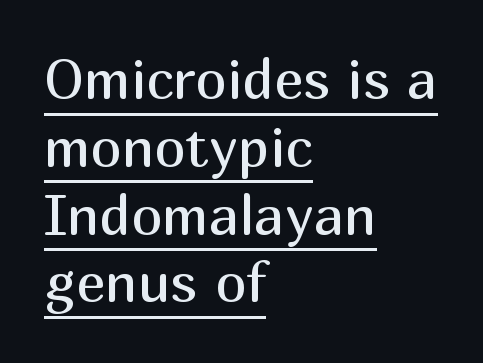
The image shows 56 px regular-weight sans-serif type, upright; set left-aligned, line spacing 1.21x, normal letter spacing, underlined; medium stroke contrast and a medium x-height.
